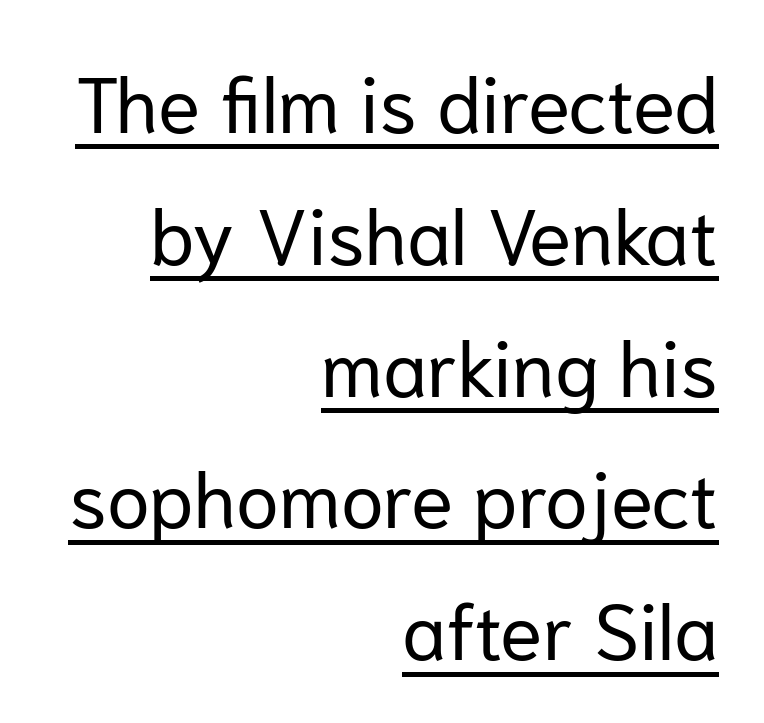
Q: Is the text bold? A: No.
Q: Is the text italic (slanted)? A: No, it is upright.
Q: Is the typeface a serif or a sans-serif typeface? A: Sans-serif.
Q: Is the text underlined? A: Yes.
Q: How is the paragraph aligned? A: Right-aligned.
Q: Is the spacing between letters normal or unusually wide? A: Normal.
Q: Is the spacing between lines tight, normal or loose? A: Normal.
Q: Width (condensed, normal, or wide)? A: Normal.
Q: Stroke contrast? A: Low.
Q: x-height? A: Medium.
Q: Monospaced? A: No.
